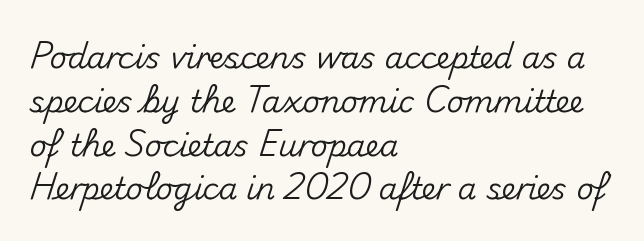
The image shows 30 px sans-serif type; set left-aligned, normal line spacing (1.46x), normal letter spacing, not underlined; medium stroke contrast and a small x-height.
